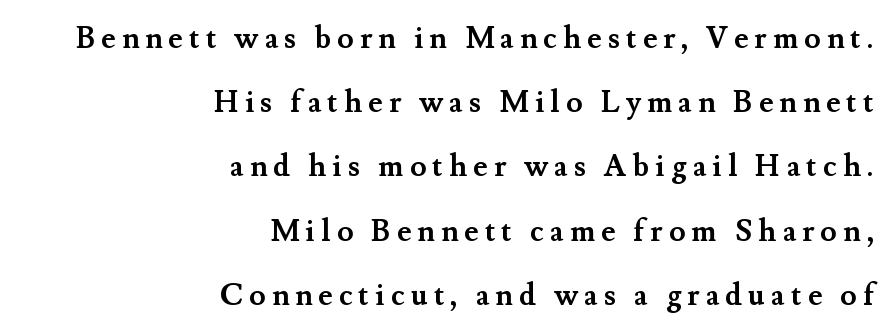
{"serif": "yes", "italic": "no", "bold": "yes", "weight": "semibold", "width": "normal", "stroke_contrast": "medium", "x_height": "small", "monospaced": "no", "underline": "no", "align": "right", "line_spacing": "loose", "line_spacing_ratio": 2.14, "letter_spacing": "wide", "letter_spacing_em": 0.2, "glyph_px": 30}
